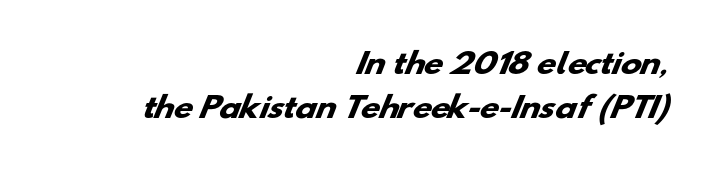
Q: Is the text bold? A: Yes.
Q: Is the typeface a serif or a sans-serif typeface? A: Sans-serif.
Q: Is the text underlined? A: No.
Q: How is the paragraph aligned? A: Right-aligned.
Q: Is the spacing between letters normal or unusually wide? A: Normal.
Q: Is the spacing between lines tight, normal or loose? A: Normal.
Q: Width (condensed, normal, or wide)? A: Wide.
Q: Stroke contrast? A: Low.
Q: x-height? A: Small.
Q: Monospaced? A: No.
